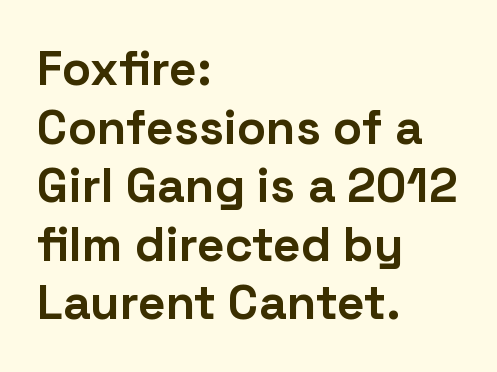
The image shows 48 px bold sans-serif type, upright; set left-aligned, line spacing 1.22x, normal letter spacing, not underlined; low stroke contrast and a medium x-height.
